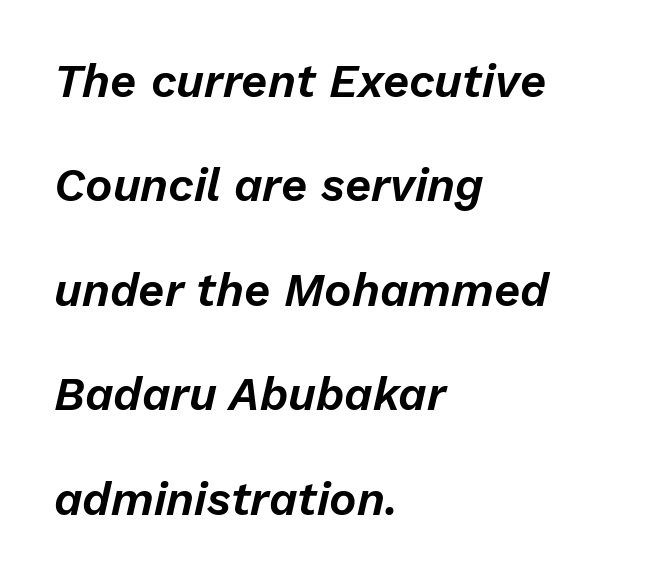
The image shows 46 px text type, italic (leaning right); set left-aligned, loose line spacing (2.27x), normal letter spacing, not underlined; low stroke contrast and a medium x-height.
